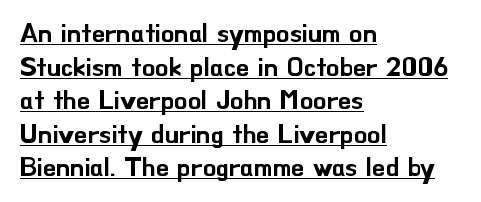
Q: Is the text italic (slanted)? A: No, it is upright.
Q: Is the text underlined? A: Yes.
Q: How is the paragraph aligned? A: Left-aligned.
Q: Is the spacing between letters normal or unusually wide? A: Normal.
Q: Is the spacing between lines tight, normal or loose? A: Normal.
